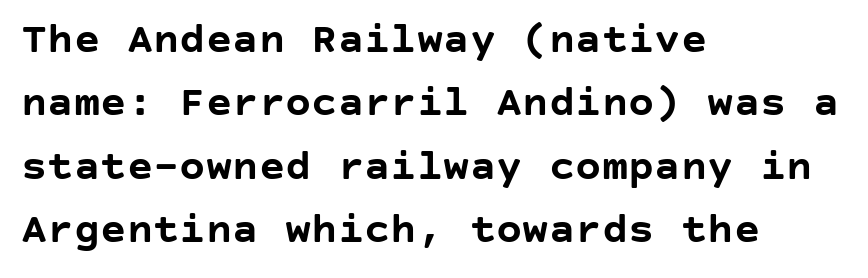
The space directly below the letters is spotless. A roman cut, with each character standing at attention. The characters look thick and weighty, a clear bold. The space between consecutive lines is moderate.
